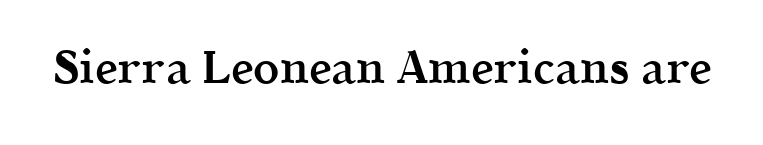
{"serif": "yes", "italic": "no", "bold": "semi", "weight": "semibold", "width": "normal", "x_height": "medium", "monospaced": "no", "underline": "no", "letter_spacing": "normal", "letter_spacing_em": 0.0, "glyph_px": 46}
